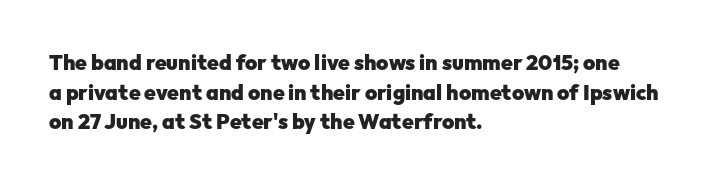
The vertical gap from one line to the next is medium. Beneath every word, the page is bare. Nothing unusual about the tracking: characters are spaced as the font intends. Its strokes are broad and dark, the hallmark of bold type. This sample uses an upright cut, with every glyph sitting square on the baseline. If you drew a ruler down the left edge, every line would touch it.
